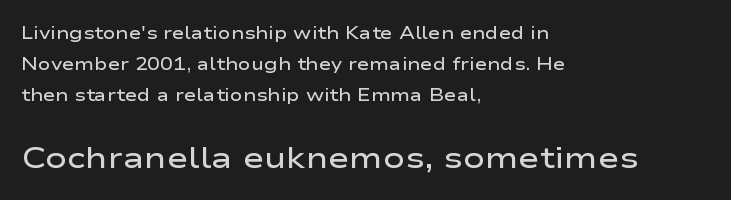
Q: Is the text bold? A: Semi-bold.
Q: Is the text italic (slanted)? A: No, it is upright.
Q: Is the typeface a serif or a sans-serif typeface? A: Sans-serif.
Q: Is the text underlined? A: No.
Q: How is the paragraph aligned? A: Left-aligned.
Q: Is the spacing between letters normal or unusually wide? A: Normal.
Q: Which block of text is set in a larger size, the first (top) or the second (bottom)? A: The second (bottom) one.
Q: Width (condensed, normal, or wide)? A: Wide.
Q: Stroke contrast? A: Low.
Q: x-height? A: Medium.
Q: Monospaced? A: No.
